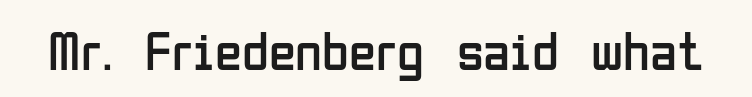
The image shows 55 px regular-weight, condensed sans-serif type, upright; set normal letter spacing, not underlined; low stroke contrast and a medium x-height.
